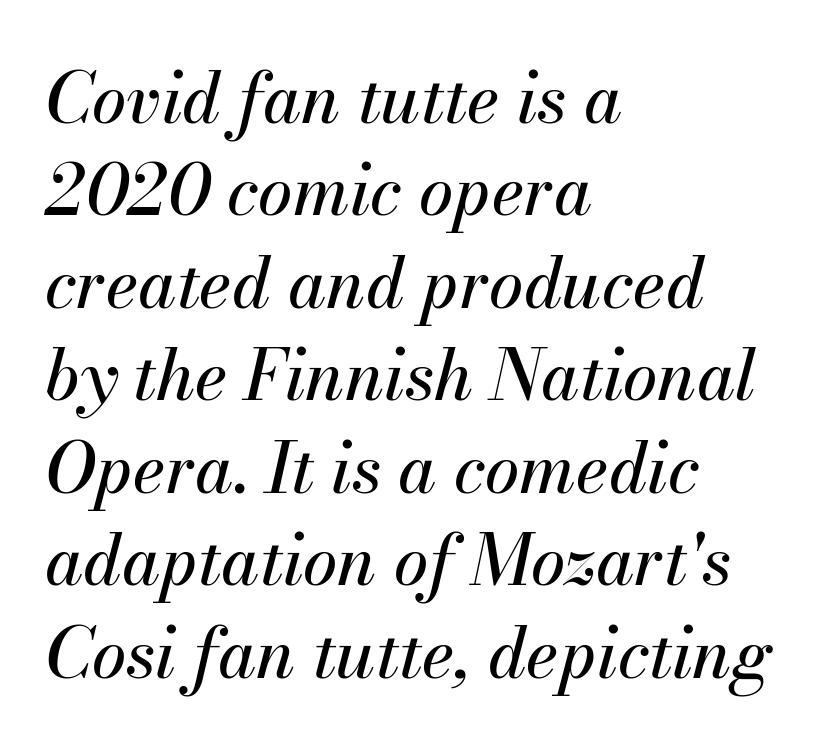
Q: Is the text italic (slanted)? A: Yes, it leans right by about 13 degrees.
Q: Is the text underlined? A: No.
Q: How is the paragraph aligned? A: Left-aligned.
Q: Is the spacing between letters normal or unusually wide? A: Normal.
Q: Is the spacing between lines tight, normal or loose? A: Normal.
Q: Width (condensed, normal, or wide)? A: Normal.
Q: Stroke contrast? A: Medium.
Q: x-height? A: Small.
Q: Monospaced? A: No.
